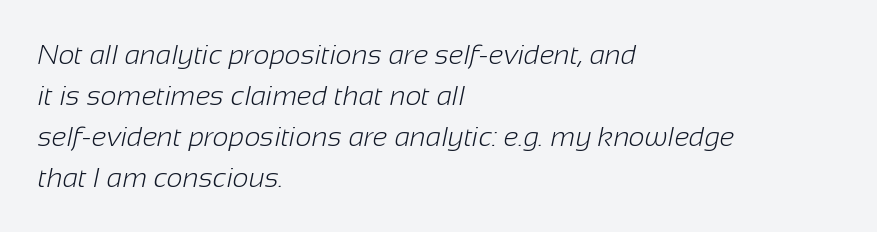
The image shows 28 px light sans-serif type; set left-aligned, normal line spacing (1.47x), normal letter spacing, not underlined; low stroke contrast and a medium x-height.
